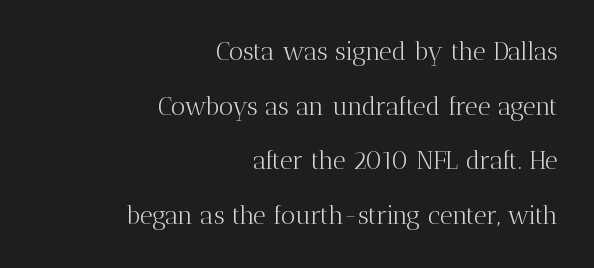
Q: Is the text bold? A: No.
Q: Is the text italic (slanted)? A: No, it is upright.
Q: Is the text underlined? A: No.
Q: How is the paragraph aligned? A: Right-aligned.
Q: Is the spacing between letters normal or unusually wide? A: Normal.
Q: Is the spacing between lines tight, normal or loose? A: Loose.
